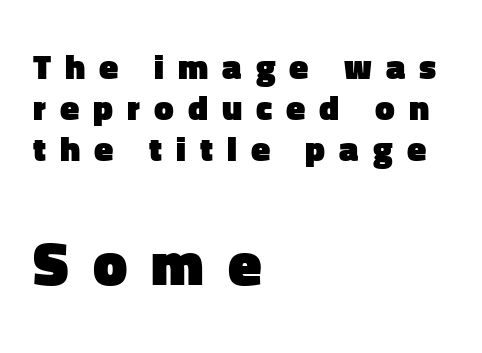
{"serif": "no", "italic": "no", "bold": "yes", "weight": "heavy", "width": "normal", "stroke_contrast": "low", "x_height": "medium", "monospaced": "no", "underline": "no", "align": "left", "line_spacing_ratio": 1.17, "letter_spacing": "wide", "letter_spacing_em": 0.4, "larger_block": "second", "size_ratio": 1.74, "glyph_px": 61}
